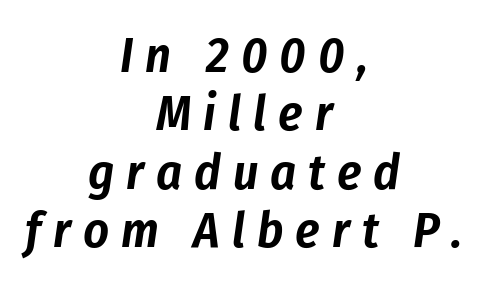
{"italic": "yes", "lean": "right", "slant_degrees": 8, "width": "condensed", "stroke_contrast": "low", "x_height": "medium", "monospaced": "no", "underline": "no", "align": "center", "line_spacing_ratio": 1.17, "letter_spacing": "wide", "letter_spacing_em": 0.24, "glyph_px": 50}
